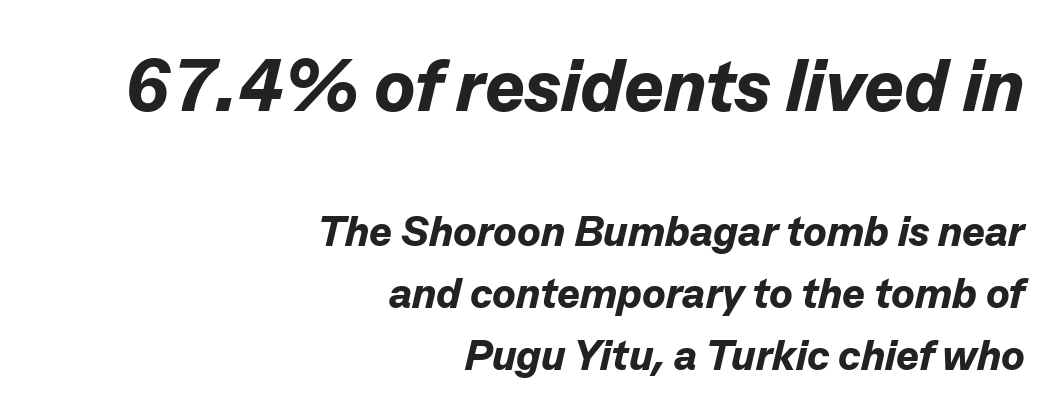
The image shows 75 px bold type, italic (leaning right); set right-aligned, normal line spacing (1.44x), normal letter spacing, not underlined; the first (top) block is 1.74x larger; low stroke contrast and a medium x-height.
